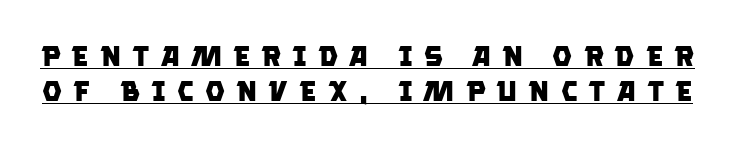
{"serif": "no", "bold": "yes", "weight": "heavy", "width": "normal", "stroke_contrast": "low", "x_height": "large", "monospaced": "no", "underline": "yes", "line_spacing": "normal", "line_spacing_ratio": 1.25, "letter_spacing": "wide", "letter_spacing_em": 0.39, "glyph_px": 28}
